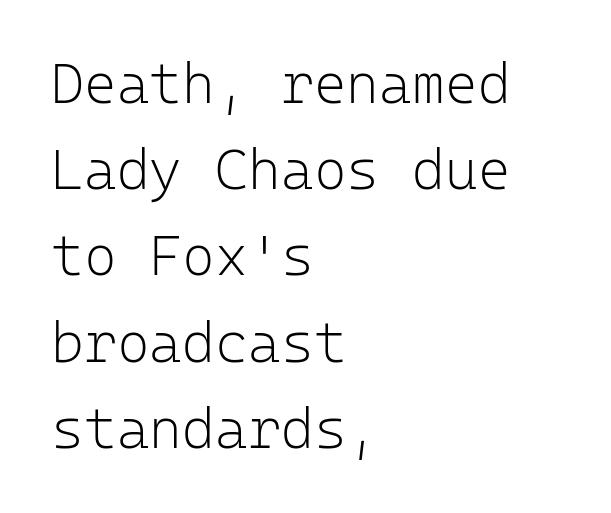
The image shows 56 px light sans-serif type, upright, monospaced; set left-aligned, normal line spacing (1.54x), normal letter spacing, not underlined; low stroke contrast and a medium x-height.
